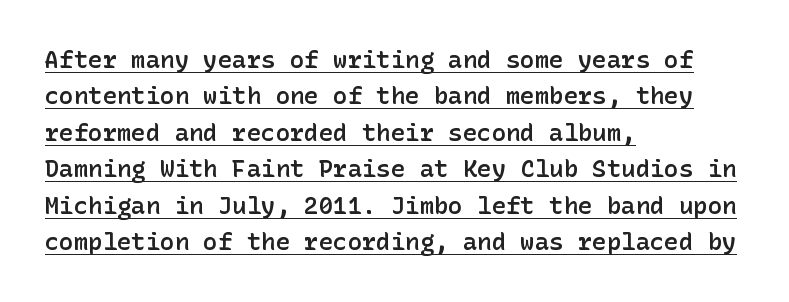
Q: Is the text bold? A: Semi-bold.
Q: Is the text italic (slanted)? A: No, it is upright.
Q: Is the text underlined? A: Yes.
Q: How is the paragraph aligned? A: Left-aligned.
Q: Is the spacing between letters normal or unusually wide? A: Normal.
Q: Is the spacing between lines tight, normal or loose? A: Normal.
